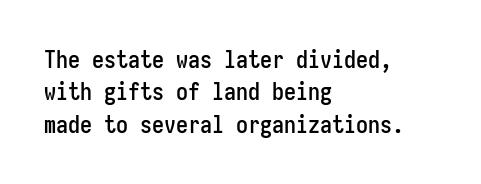
{"italic": "no", "underline": "no", "align": "left", "line_spacing": "normal", "line_spacing_ratio": 1.35, "letter_spacing": "normal", "letter_spacing_em": 0.0, "glyph_px": 24}
